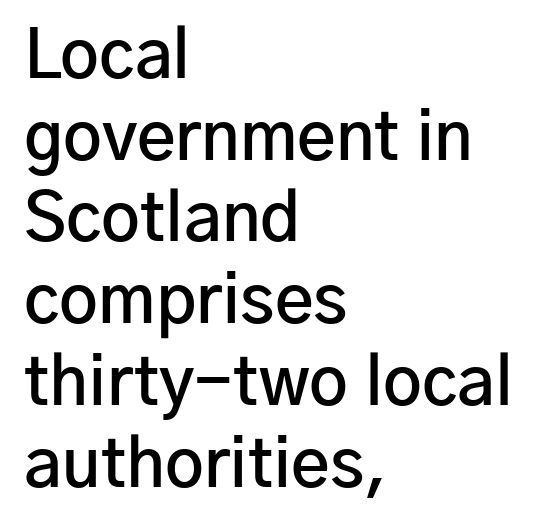
{"serif": "no", "italic": "no", "bold": "semi", "weight": "semibold", "width": "normal", "stroke_contrast": "low", "x_height": "medium", "monospaced": "no", "underline": "no", "align": "left", "line_spacing_ratio": 1.22, "letter_spacing": "normal", "letter_spacing_em": 0.0, "glyph_px": 67}
